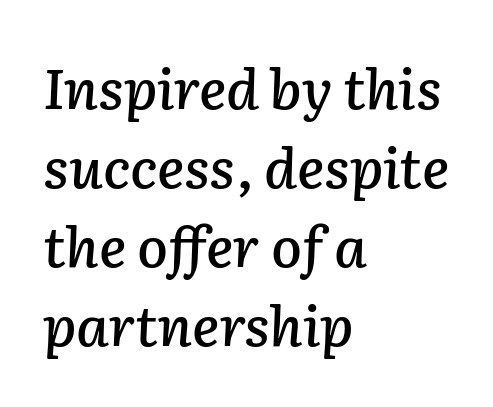
Q: Is the text italic (slanted)? A: Yes, it leans right by about 2 degrees.
Q: Is the text underlined? A: No.
Q: How is the paragraph aligned? A: Left-aligned.
Q: Is the spacing between letters normal or unusually wide? A: Normal.
Q: Is the spacing between lines tight, normal or loose? A: Normal.
Q: Width (condensed, normal, or wide)? A: Normal.
Q: Stroke contrast? A: Low.
Q: x-height? A: Medium.
Q: Monospaced? A: No.
